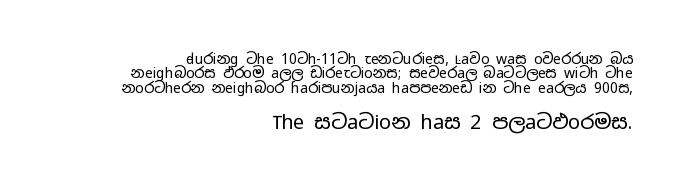
The image shows 20 px text type, upright; set right-aligned, tight line spacing (1.03x), normal letter spacing, not underlined; the second (bottom) block is 1.43x larger.
